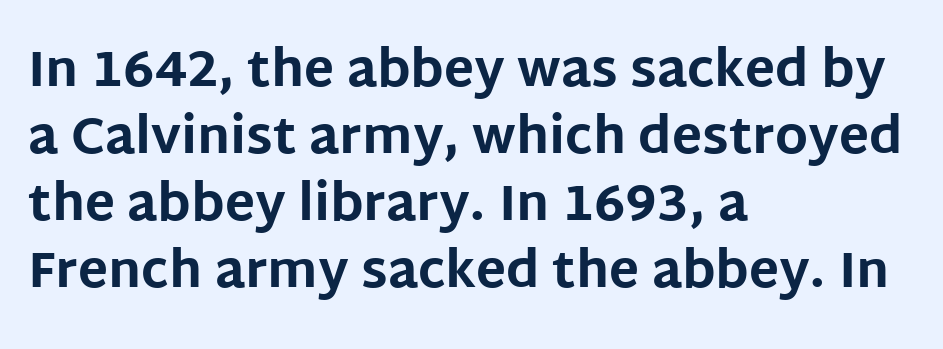
{"serif": "no", "italic": "no", "bold": "yes", "weight": "bold", "width": "normal", "stroke_contrast": "low", "x_height": "large", "monospaced": "no", "underline": "no", "align": "left", "line_spacing": "normal", "line_spacing_ratio": 1.34, "letter_spacing": "normal", "letter_spacing_em": 0.0, "glyph_px": 50}
